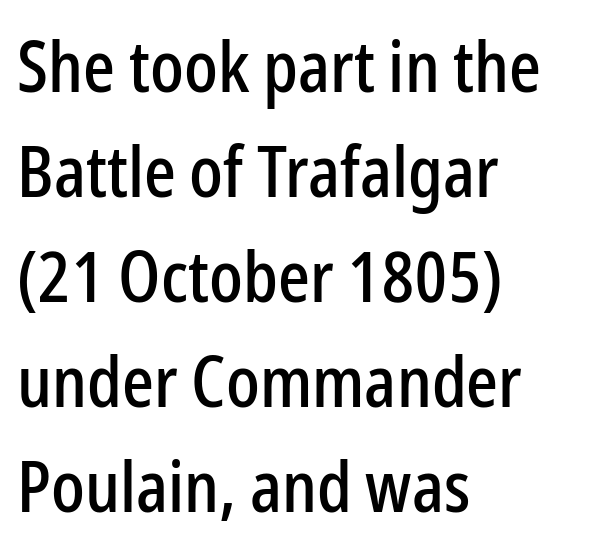
{"serif": "no", "italic": "no", "width": "condensed", "stroke_contrast": "low", "x_height": "medium", "monospaced": "no", "underline": "no", "align": "left", "line_spacing": "normal", "line_spacing_ratio": 1.5, "letter_spacing": "normal", "letter_spacing_em": 0.0, "glyph_px": 70}
